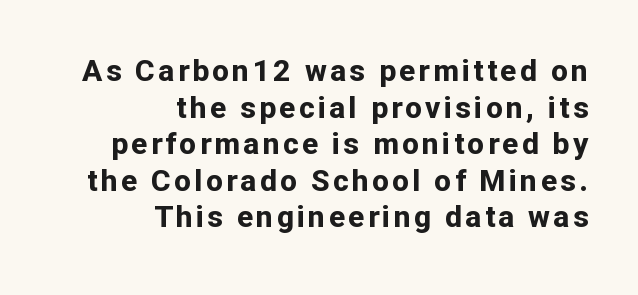
{"serif": "no", "italic": "no", "bold": "yes", "weight": "bold", "width": "normal", "stroke_contrast": "low", "x_height": "medium", "monospaced": "no", "underline": "no", "align": "right", "line_spacing_ratio": 1.22, "glyph_px": 30}
